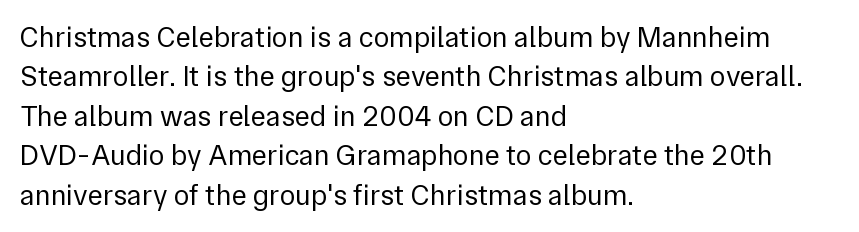
Q: Is the text bold? A: No.
Q: Is the text italic (slanted)? A: No, it is upright.
Q: Is the typeface a serif or a sans-serif typeface? A: Sans-serif.
Q: Is the text underlined? A: No.
Q: How is the paragraph aligned? A: Left-aligned.
Q: Is the spacing between letters normal or unusually wide? A: Normal.
Q: Is the spacing between lines tight, normal or loose? A: Normal.
Q: Width (condensed, normal, or wide)? A: Normal.
Q: Stroke contrast? A: Low.
Q: x-height? A: Medium.
Q: Monospaced? A: No.
